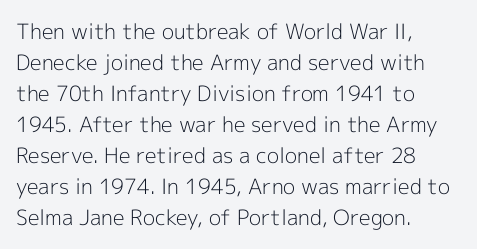
The image shows 21 px text type, upright; set left-aligned, normal line spacing (1.48x), normal letter spacing, not underlined.
